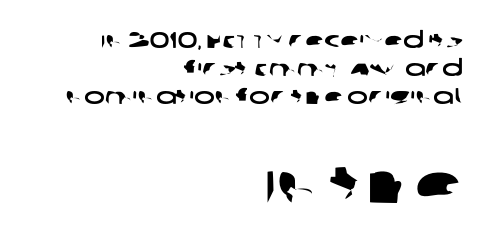
Q: Is the typeface a serif or a sans-serif typeface? A: Sans-serif.
Q: Is the text underlined? A: No.
Q: How is the paragraph aligned? A: Right-aligned.
Q: Is the spacing between letters normal or unusually wide? A: Normal.
Q: Is the spacing between lines tight, normal or loose? A: Normal.
Q: Which block of text is set in a larger size, the first (top) or the second (bottom)? A: The second (bottom) one.
Q: Width (condensed, normal, or wide)? A: Wide.
Q: Stroke contrast? A: Low.
Q: x-height? A: Large.
Q: Monospaced? A: No.
